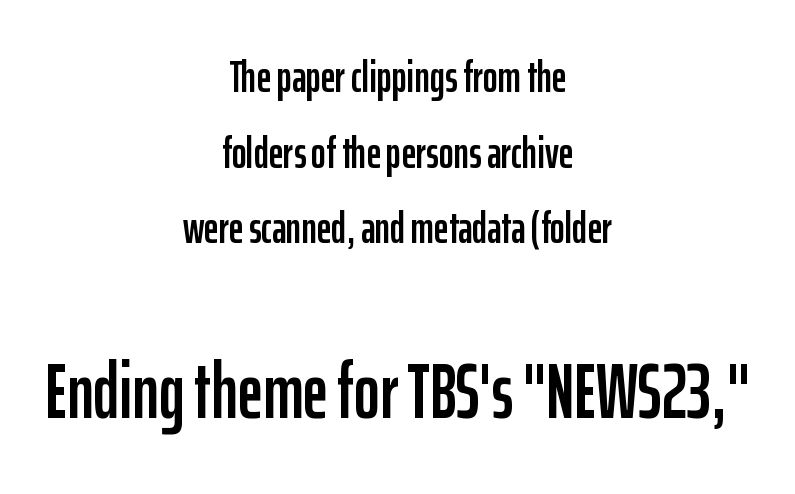
Casual observation: everything's sitting right in the middle. The space directly below the letters is spotless. This sample has the flowing, uneven cadence of proportional lettering. The letters sit at their default tracking, neither squeezed nor spread. Unlike italic type, these characters show no tilt at all. The composition opens small and finishes big.
